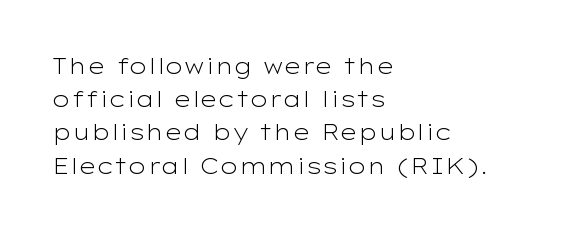
{"italic": "no", "bold": "no", "underline": "no", "align": "left", "line_spacing": "normal", "line_spacing_ratio": 1.51, "letter_spacing": "normal", "letter_spacing_em": 0.0, "glyph_px": 22}
